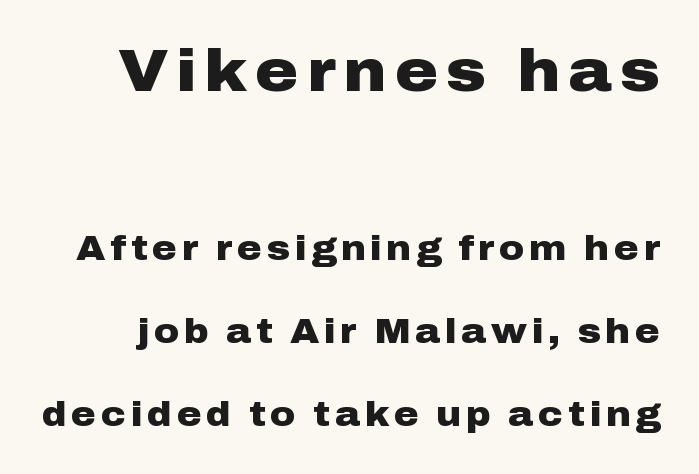
A typesetter would call this leading open, well beyond the default. I'd describe the lettering as bold — thick and assertive. Italic? Not at all — the glyphs are vertical. Whoever set this made the first block the dominant, larger element. Serif or sans? Sans — the stroke terminals are bare. You could not count columns in this text — the font is proportionally spaced.
